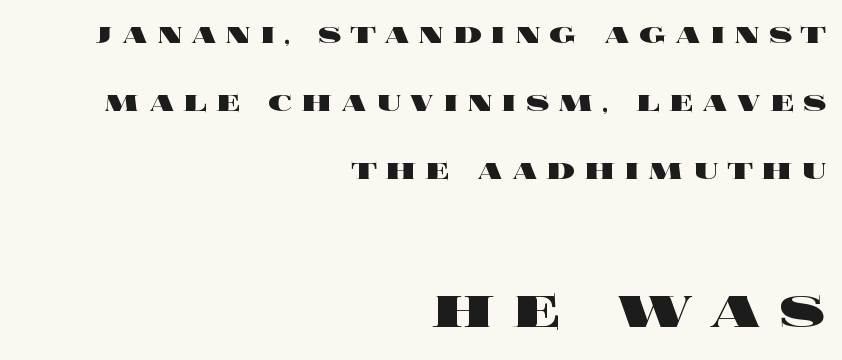
{"italic": "no", "bold": "yes", "weight": "heavy", "width": "wide", "x_height": "large", "monospaced": "no", "underline": "no", "align": "right", "line_spacing": "loose", "line_spacing_ratio": 2.0, "letter_spacing": "wide", "letter_spacing_em": 0.25, "larger_block": "second", "size_ratio": 2.0, "glyph_px": 68}
